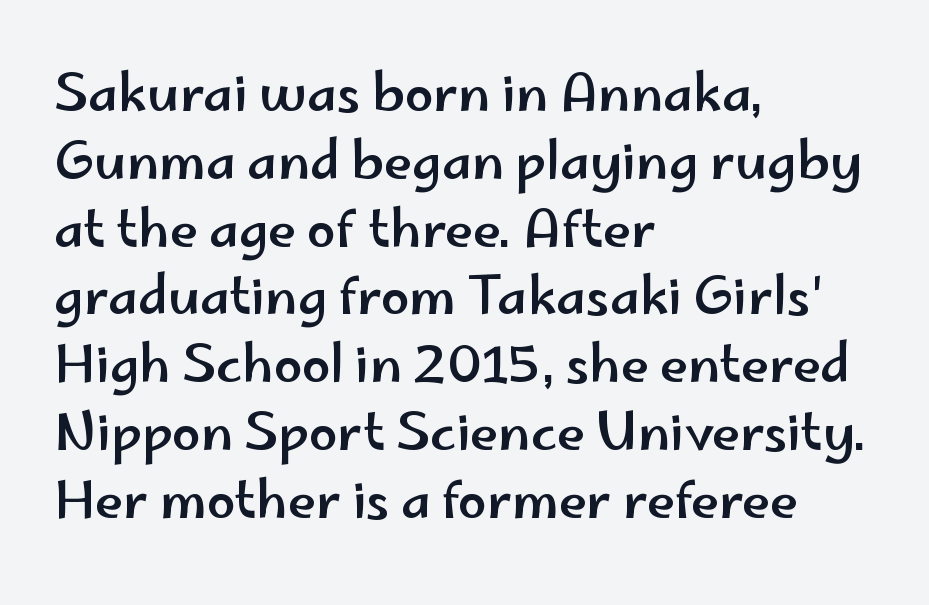
Q: Is the text italic (slanted)? A: No, it is upright.
Q: Is the typeface a serif or a sans-serif typeface? A: Sans-serif.
Q: Is the text underlined? A: No.
Q: How is the paragraph aligned? A: Left-aligned.
Q: Is the spacing between letters normal or unusually wide? A: Normal.
Q: Is the spacing between lines tight, normal or loose? A: Normal.
Q: Width (condensed, normal, or wide)? A: Wide.
Q: Stroke contrast? A: Low.
Q: x-height? A: Small.
Q: Monospaced? A: No.
